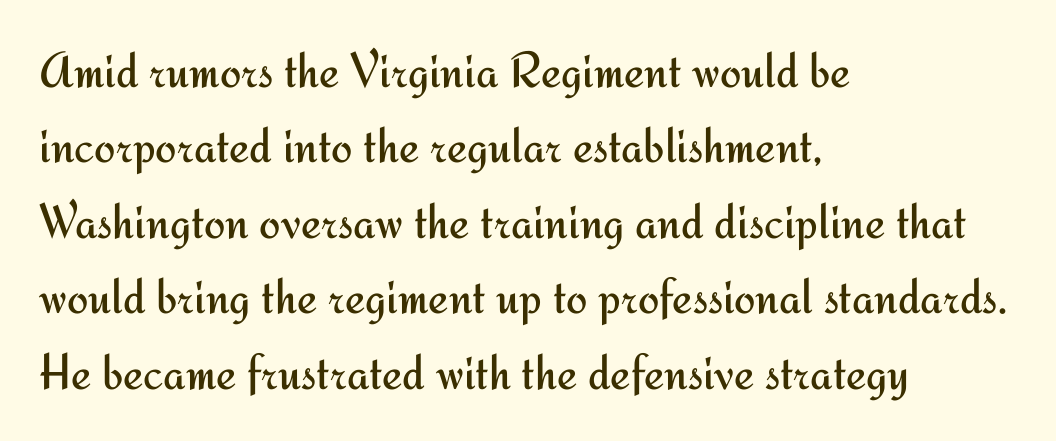
{"serif": "no", "italic": "no", "bold": "no", "weight": "regular", "width": "normal", "stroke_contrast": "medium", "x_height": "small", "monospaced": "no", "underline": "no", "align": "left", "line_spacing": "normal", "line_spacing_ratio": 1.48, "letter_spacing": "normal", "letter_spacing_em": 0.0, "glyph_px": 51}
